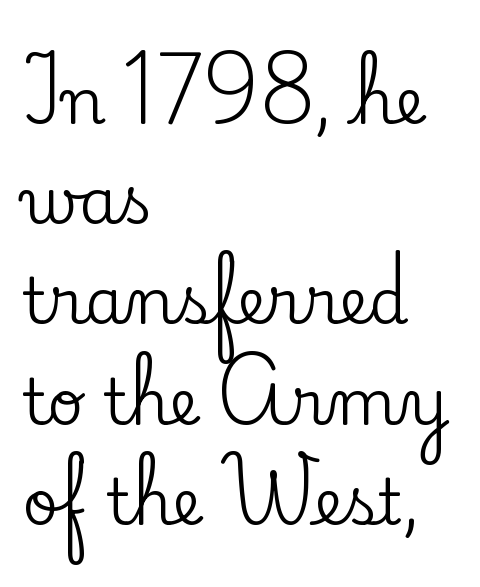
The image shows 63 px serif type, upright; set left-aligned, normal line spacing (1.59x), normal letter spacing, not underlined; low stroke contrast and a small x-height.
